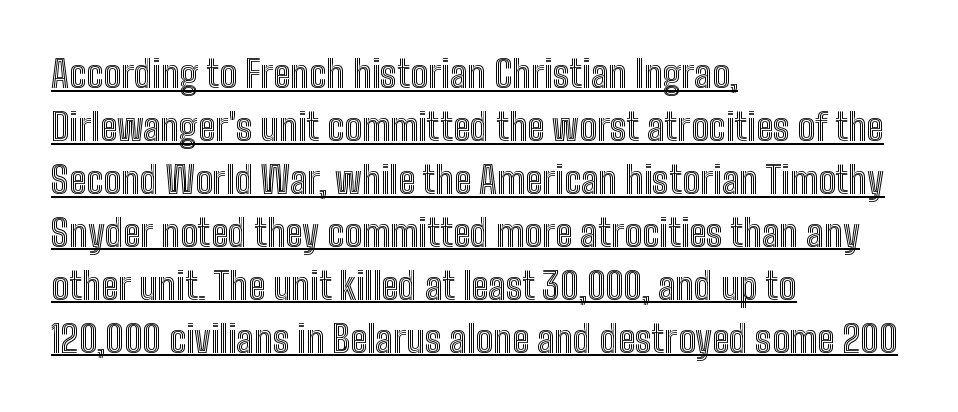
All the whitespace from short lines collects on the right. Look at the tracking — it's just the regular setting, nothing added. Reading down the column, the eye jumps a familiar distance to each next line. Is this a fixed-width face? No — the glyphs have proportional, varying widths.
